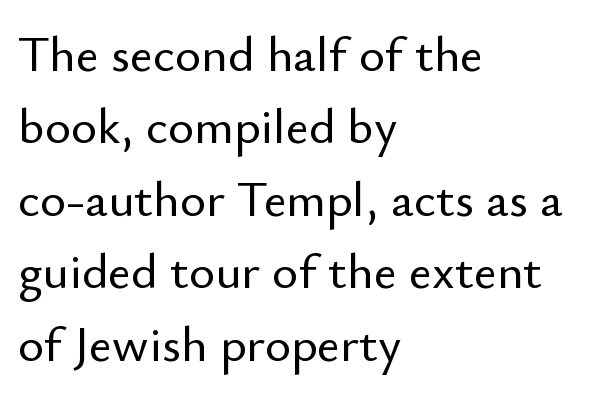
The ragged edge is on the right, which tells us the setting is flush left. Summary of vertical rhythm: regular, with standard interline spacing. Students, note that the glyphs here touch the page at normal intervals. Typographically, this falls in the sans-serif category.
